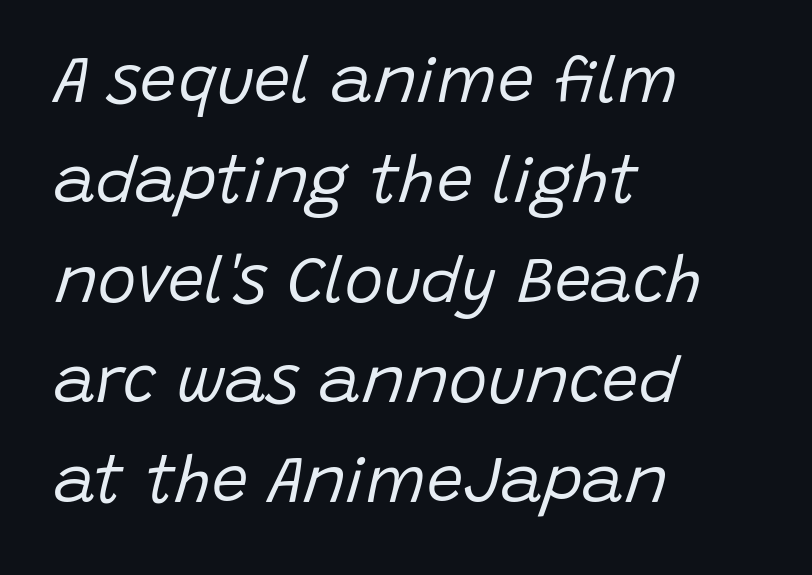
Q: Is the text bold? A: No.
Q: Is the text italic (slanted)? A: Yes, it leans right by about 15 degrees.
Q: Is the text underlined? A: No.
Q: How is the paragraph aligned? A: Left-aligned.
Q: Is the spacing between letters normal or unusually wide? A: Normal.
Q: Is the spacing between lines tight, normal or loose? A: Normal.
Q: Width (condensed, normal, or wide)? A: Normal.
Q: Stroke contrast? A: Low.
Q: x-height? A: Large.
Q: Monospaced? A: No.
